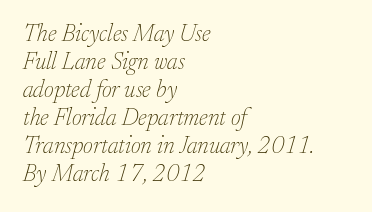
{"italic": "yes", "lean": "right", "slant_degrees": 17, "bold": "no", "underline": "no", "align": "left", "line_spacing_ratio": 1.17, "letter_spacing": "normal", "letter_spacing_em": 0.0, "glyph_px": 24}
